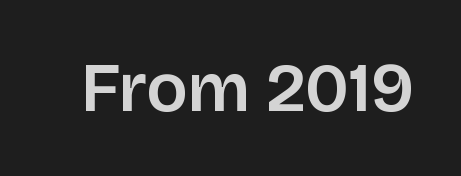
The image shows 69 px sans-serif type, upright; set normal letter spacing, not underlined; low stroke contrast and a large x-height.
